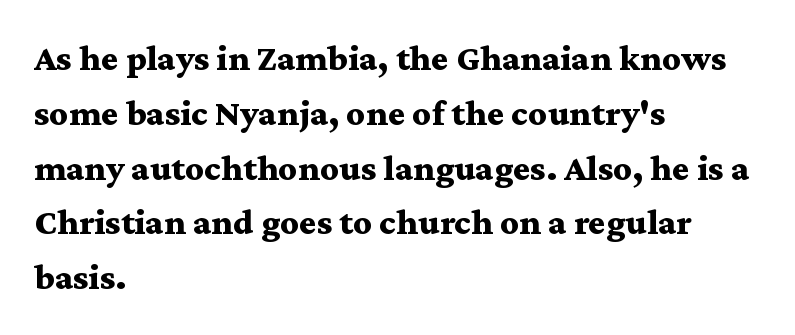
The image shows 37 px bold, wide serif type, upright; set left-aligned, normal line spacing (1.48x), normal letter spacing, not underlined; medium stroke contrast and a medium x-height.
